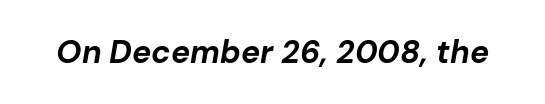
In terms of letterspacing, this is plain default setting. Letters rest on an invisible, unmarked baseline. These lines are rendered in a variable-pitch font. The text carries the slant typical of an italic or oblique font. Each glyph is drawn with heavy, bold strokes.
